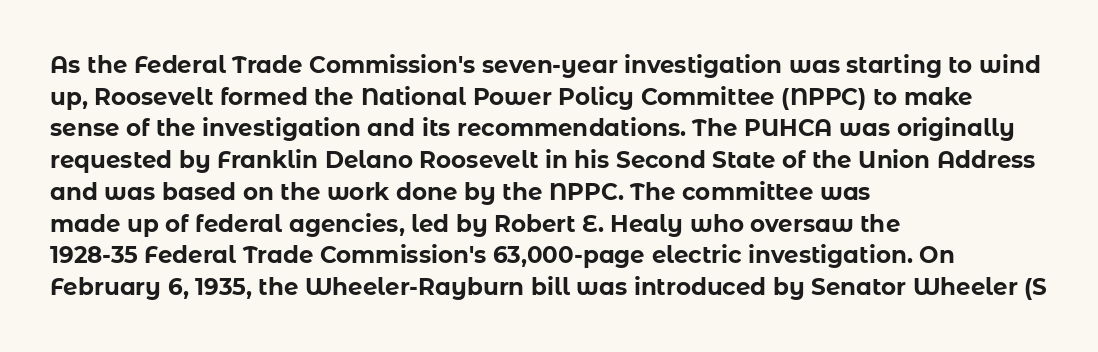
Q: Is the text bold? A: Yes.
Q: Is the text italic (slanted)? A: No, it is upright.
Q: Is the text underlined? A: No.
Q: How is the paragraph aligned? A: Left-aligned.
Q: Is the spacing between letters normal or unusually wide? A: Normal.
Q: Is the spacing between lines tight, normal or loose? A: Normal.
